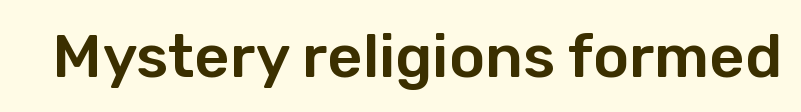
The image shows 61 px sans-serif type, upright; set normal letter spacing, not underlined; low stroke contrast and a medium x-height.
